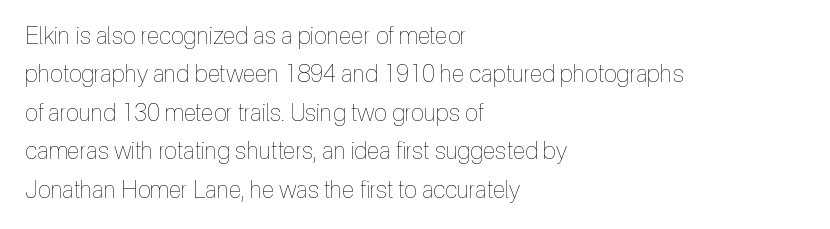
Plain, unruled lines of type. No heavy texture on the line: the type isn't bold. Look at the tracking — it's just the regular setting, nothing added. The axis of the letterforms is exactly vertical. The rows are spaced the way most documents space them.
